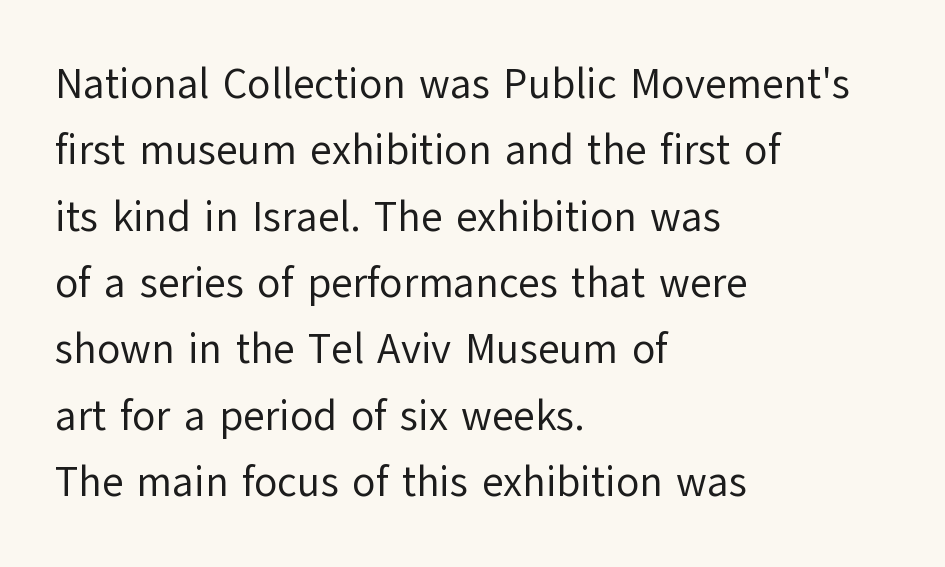
The image shows 42 px regular-weight sans-serif type, upright; set left-aligned, normal line spacing (1.58x), normal letter spacing, not underlined; low stroke contrast and a medium x-height.
